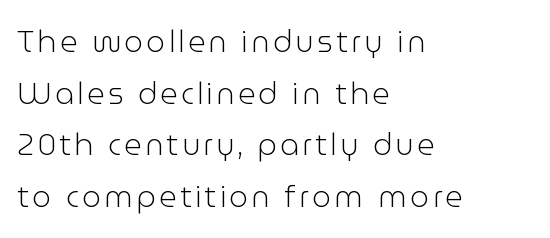
{"serif": "no", "italic": "no", "bold": "no", "weight": "light", "width": "normal", "stroke_contrast": "low", "x_height": "medium", "monospaced": "no", "underline": "no", "align": "left", "line_spacing_ratio": 1.72, "glyph_px": 30}
